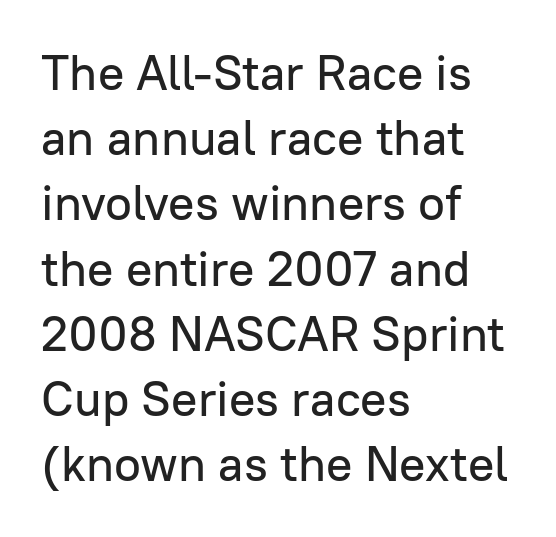
{"serif": "no", "italic": "no", "width": "normal", "stroke_contrast": "low", "x_height": "medium", "monospaced": "no", "underline": "no", "align": "left", "line_spacing": "normal", "line_spacing_ratio": 1.33, "letter_spacing": "normal", "letter_spacing_em": 0.0, "glyph_px": 49}
